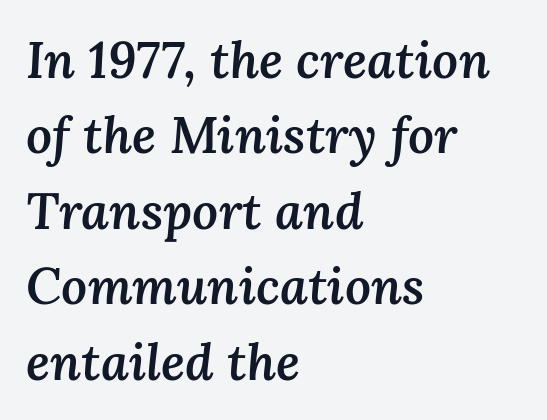
The image shows 51 px semibold type, italic (leaning right); set left-aligned, normal line spacing (1.48x), normal letter spacing, not underlined; medium stroke contrast and a medium x-height.
